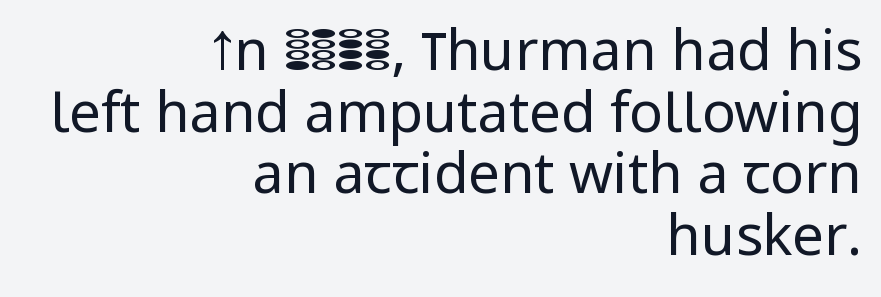
Q: Is the text bold? A: No.
Q: Is the text italic (slanted)? A: No, it is upright.
Q: Is the typeface a serif or a sans-serif typeface? A: Sans-serif.
Q: Is the text underlined? A: No.
Q: How is the paragraph aligned? A: Right-aligned.
Q: Is the spacing between letters normal or unusually wide? A: Normal.
Q: Is the spacing between lines tight, normal or loose? A: Tight.
Q: Width (condensed, normal, or wide)? A: Normal.
Q: Stroke contrast? A: Low.
Q: x-height? A: Medium.
Q: Monospaced? A: No.
